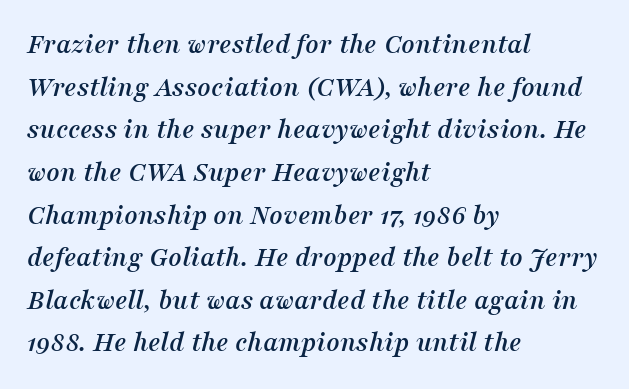
Looking at the ascenders, they clearly lean. The letters advance in unequal steps, a hallmark of proportional type. One-word summary of the alignment: left. Vertical spacing — default. The rendering keeps characters at their native spacing.
